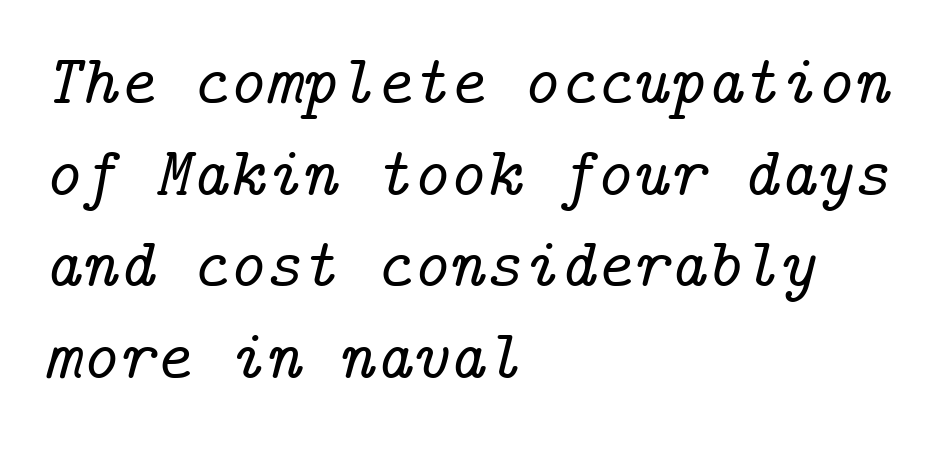
{"serif": "yes", "italic": "yes", "lean": "right", "slant_degrees": 14, "width": "normal", "stroke_contrast": "low", "x_height": "medium", "underline": "no", "align": "left", "line_spacing": "normal", "line_spacing_ratio": 1.31, "letter_spacing": "normal", "letter_spacing_em": 0.0, "glyph_px": 70}
